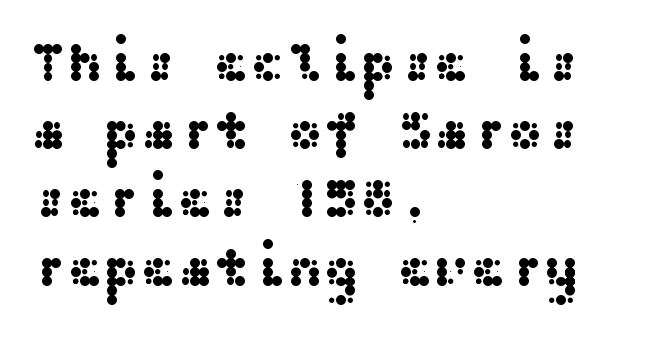
The paragraph has a hard left edge and a soft right edge. Anything drawn beneath the words? Only blank space. Tracking here is standard; glyphs follow each other at the usual distance. Unlike a traditional serif, this face leaves its strokes unadorned. Style check: upright.
